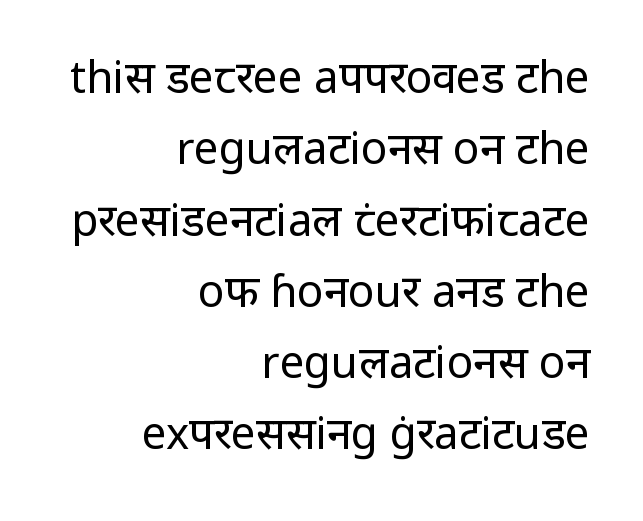
The image shows 44 px regular-weight sans-serif type, upright; set right-aligned, normal line spacing (1.62x), normal letter spacing, not underlined; low stroke contrast and a medium x-height.
